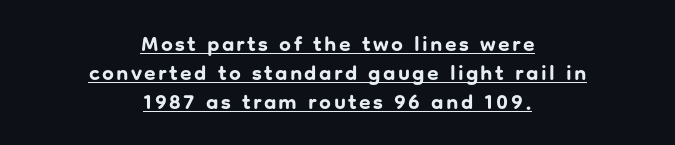
The image shows 21 px bold type, upright; set centered, normal line spacing (1.38x), underlined.
